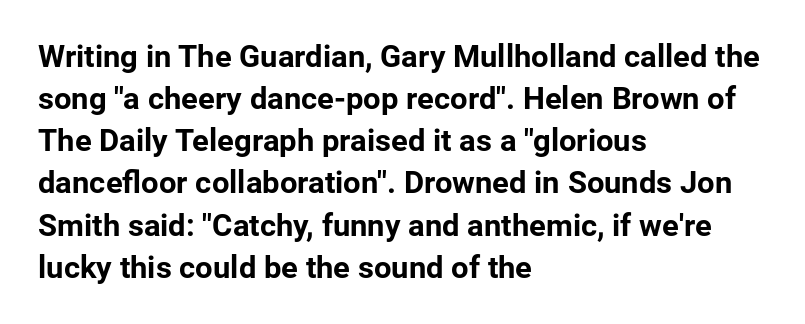
The image shows 31 px bold sans-serif type, upright; set left-aligned, normal line spacing (1.36x), normal letter spacing, not underlined; low stroke contrast and a medium x-height.
